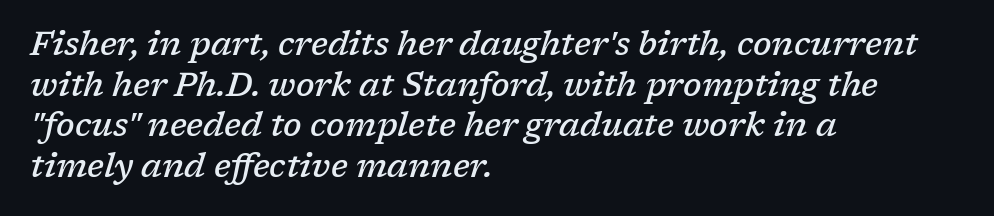
Q: Is the text bold? A: Semi-bold.
Q: Is the text italic (slanted)? A: Yes, it leans right by about 17 degrees.
Q: Is the typeface a serif or a sans-serif typeface? A: Serif.
Q: Is the text underlined? A: No.
Q: How is the paragraph aligned? A: Left-aligned.
Q: Is the spacing between letters normal or unusually wide? A: Normal.
Q: Width (condensed, normal, or wide)? A: Normal.
Q: Stroke contrast? A: Low.
Q: x-height? A: Medium.
Q: Monospaced? A: No.
